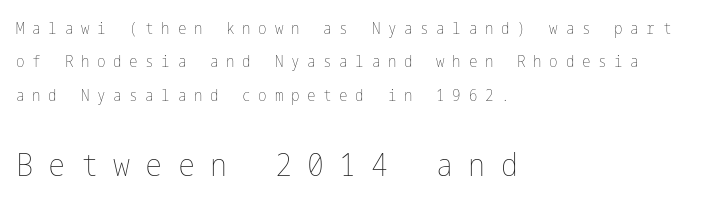
Between these two stacked blocks, the lower one wins on size. How are the letters spaced? Widely, with obvious added tracking. The letterforms sit at book weight or below. Each new line begins a long way beneath the previous one. If you drew a ruler down the left edge, every line would touch it.
